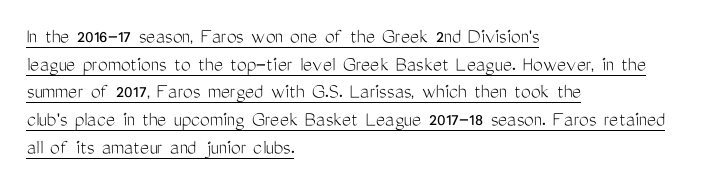
{"italic": "no", "bold": "no", "underline": "yes", "align": "left", "line_spacing": "normal", "line_spacing_ratio": 1.26, "letter_spacing": "normal", "letter_spacing_em": 0.0, "glyph_px": 22}
